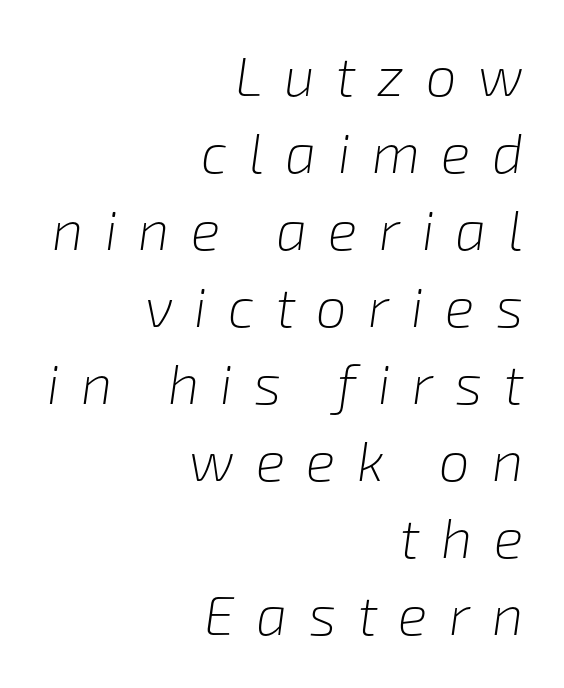
The image shows 55 px light type, italic (leaning right); set right-aligned, normal line spacing (1.4x), unusually wide letter spacing (+0.39 em), not underlined; low stroke contrast and a medium x-height.
